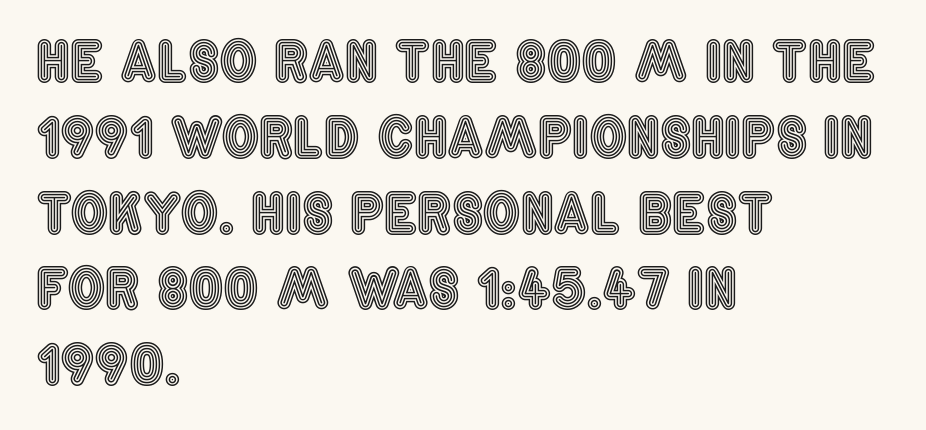
Default kerning and tracking; the words read as compact shapes. Plain, unruled lines of type. Short and long lines alike share a common starting point at left. The leading is moderate, giving the passage an even texture.
